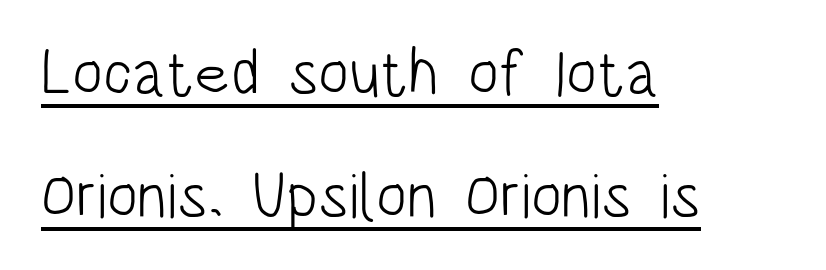
Q: Is the text bold? A: No.
Q: Is the text italic (slanted)? A: No, it is upright.
Q: Is the typeface a serif or a sans-serif typeface? A: Sans-serif.
Q: Is the text underlined? A: Yes.
Q: How is the paragraph aligned? A: Left-aligned.
Q: Is the spacing between letters normal or unusually wide? A: Normal.
Q: Is the spacing between lines tight, normal or loose? A: Loose.
Q: Width (condensed, normal, or wide)? A: Condensed.
Q: Stroke contrast? A: Low.
Q: x-height? A: Large.
Q: Monospaced? A: No.
